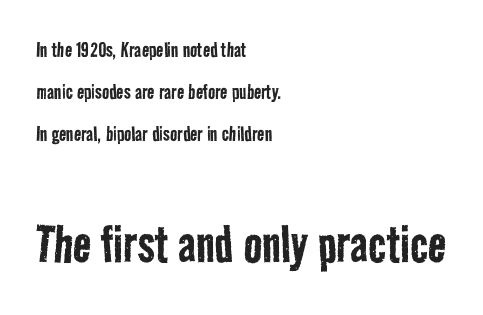
Q: Is the text bold? A: No.
Q: Is the typeface a serif or a sans-serif typeface? A: Sans-serif.
Q: Is the text underlined? A: No.
Q: How is the paragraph aligned? A: Left-aligned.
Q: Is the spacing between letters normal or unusually wide? A: Normal.
Q: Which block of text is set in a larger size, the first (top) or the second (bottom)? A: The second (bottom) one.
Q: Width (condensed, normal, or wide)? A: Condensed.
Q: Stroke contrast? A: Low.
Q: x-height? A: Medium.
Q: Monospaced? A: No.
